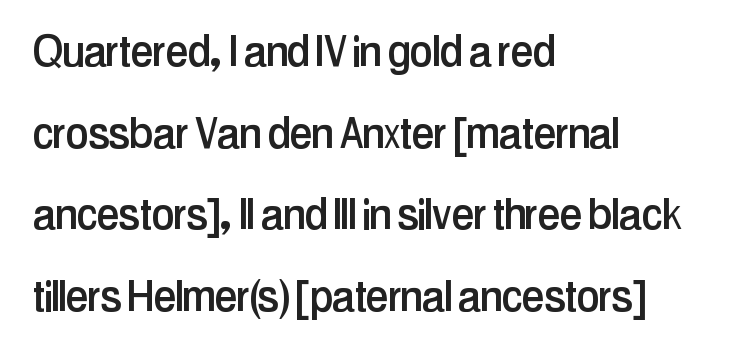
The image shows 52 px condensed sans-serif type, upright; set left-aligned, normal line spacing (1.57x), normal letter spacing, not underlined; low stroke contrast and a medium x-height.
